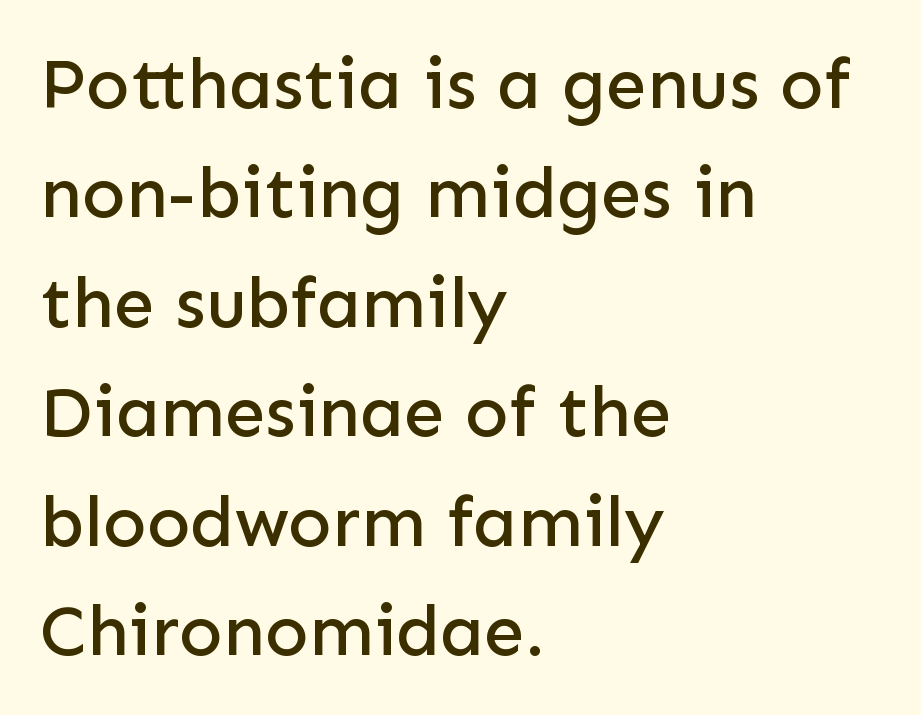
{"serif": "no", "italic": "no", "width": "normal", "stroke_contrast": "low", "x_height": "medium", "monospaced": "no", "underline": "no", "align": "left", "line_spacing": "normal", "line_spacing_ratio": 1.52, "letter_spacing": "normal", "letter_spacing_em": 0.0, "glyph_px": 72}
